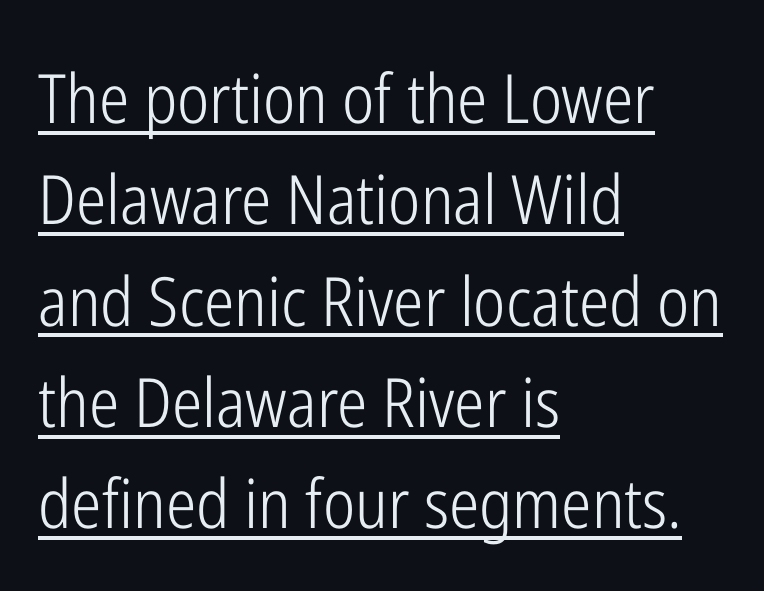
The image shows 68 px light, condensed sans-serif type, upright; set left-aligned, normal line spacing (1.49x), normal letter spacing, underlined; low stroke contrast and a medium x-height.
